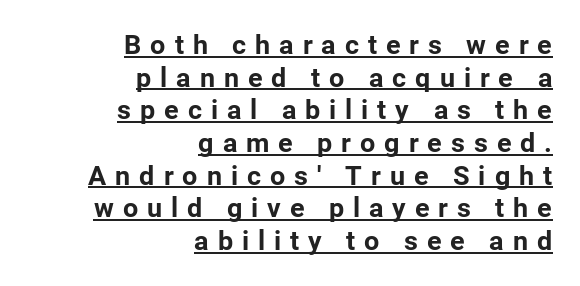
{"italic": "no", "bold": "yes", "underline": "yes", "align": "right", "line_spacing_ratio": 1.21, "letter_spacing": "wide", "letter_spacing_em": 0.33, "glyph_px": 27}
